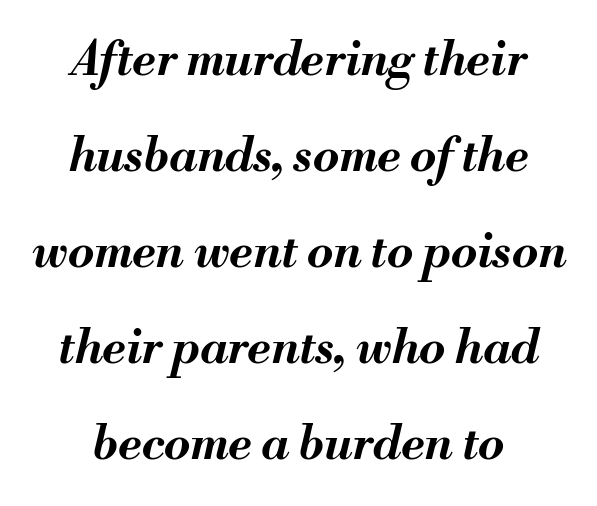
{"italic": "yes", "lean": "right", "slant_degrees": 13, "bold": "yes", "weight": "bold", "width": "normal", "stroke_contrast": "medium", "x_height": "small", "monospaced": "no", "underline": "no", "line_spacing": "loose", "line_spacing_ratio": 2.04, "letter_spacing": "normal", "letter_spacing_em": 0.0, "glyph_px": 47}
